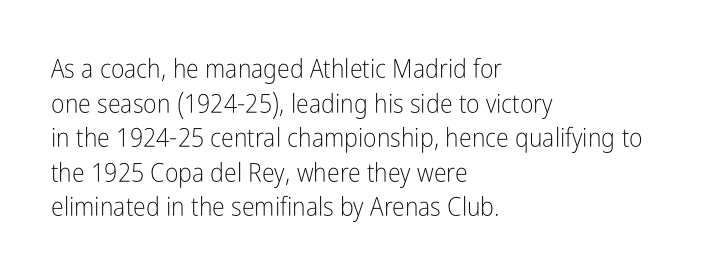
The image shows 26 px text type, upright; set left-aligned, normal line spacing (1.33x), normal letter spacing, not underlined.
